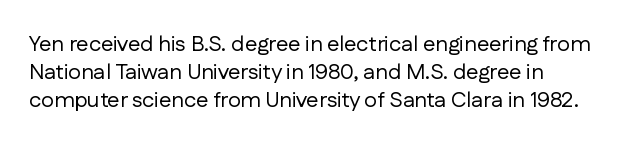
The passage shown is not bold in any degree. Italic? Not at all — the glyphs are vertical. A typesetter would call this leading conventional body-copy spacing. A clean baseline with only descenders dipping below it. Nobody touched the tracking dial on this one.
